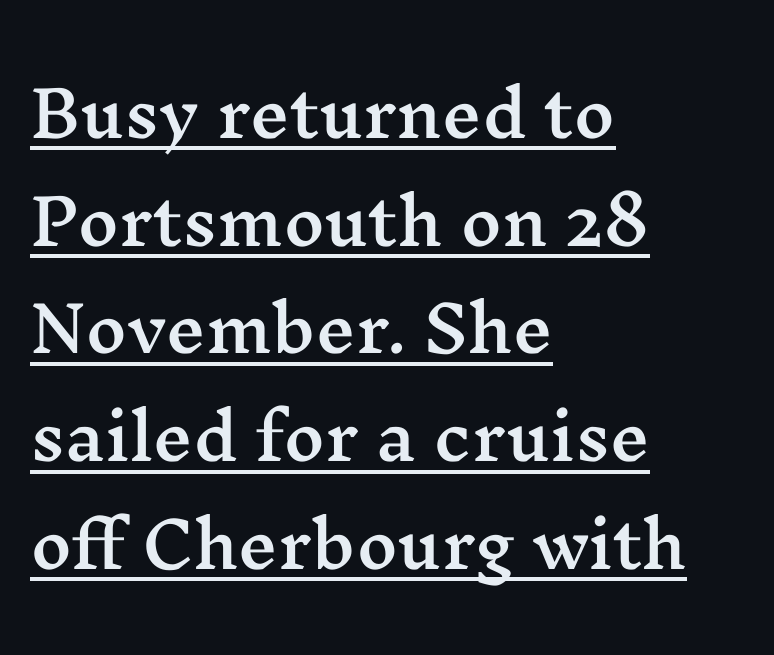
Check the space under the baseline: a stroke is drawn there. Proportional: the letters do not fall into vertical columns. Caption: multi-line text, flush left, ragged right. Tracking value appears to be zero — textbook default spacing. Vertical strokes here are truly vertical. Each letter's strokes conclude with small projecting serifs.
